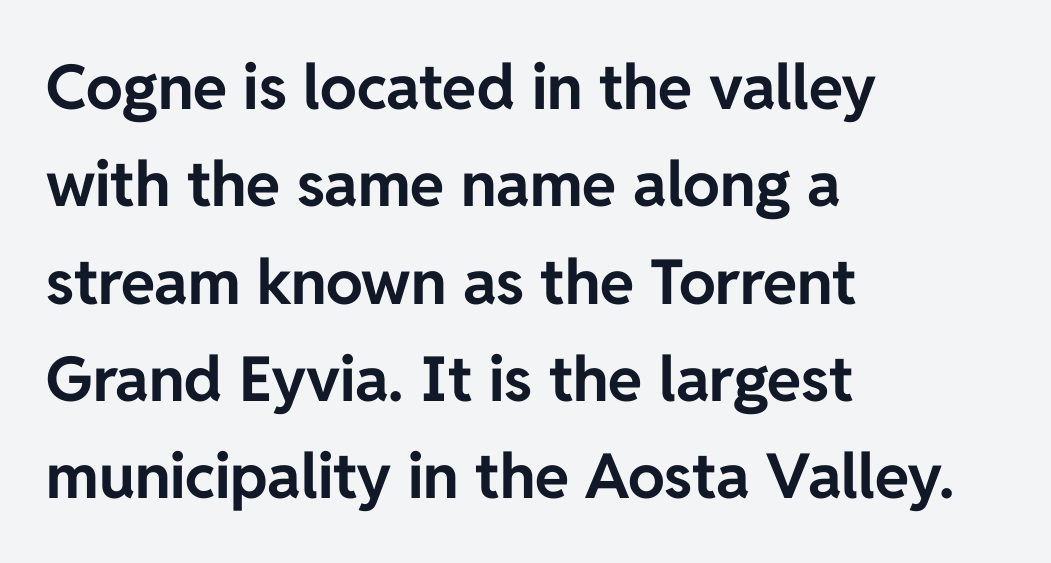
The image shows 62 px bold sans-serif type, upright; set left-aligned, normal line spacing (1.57x), normal letter spacing, not underlined; low stroke contrast and a medium x-height.
